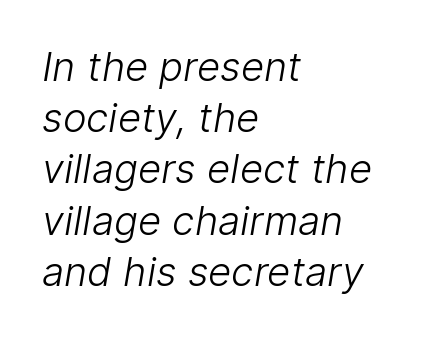
The paragraph shown leans on its left margin. The letters advance in unequal steps, a hallmark of proportional type. The space directly below the letters is spotless. A quiet, ordinary-to-light weight characterises the typeface. Does the type have serifs? No, each stem ends abruptly. Regarding leading, the lines here are spaced in the standard way.
